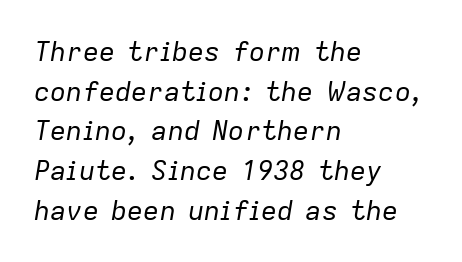
The image shows 27 px text type, italic (leaning right); set left-aligned, normal line spacing (1.47x), normal letter spacing, not underlined.
